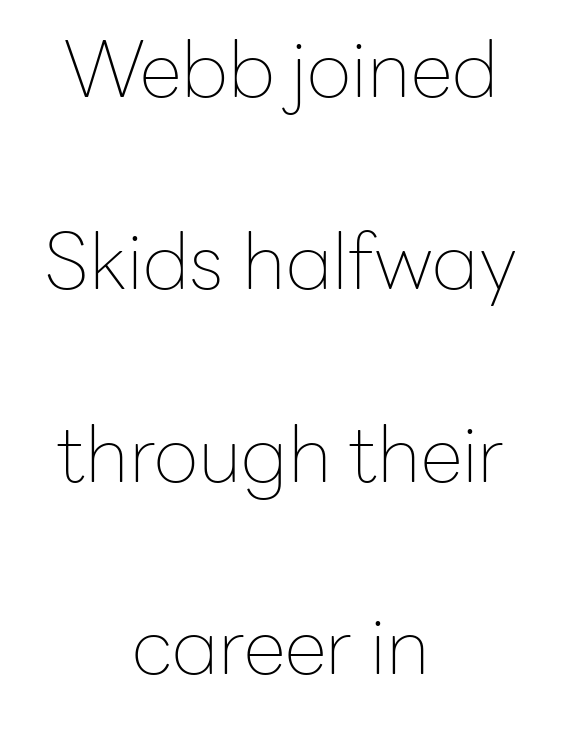
The image shows 77 px thin sans-serif type, upright; set centered, loose line spacing (2.5x), normal letter spacing, not underlined; low stroke contrast and a medium x-height.
